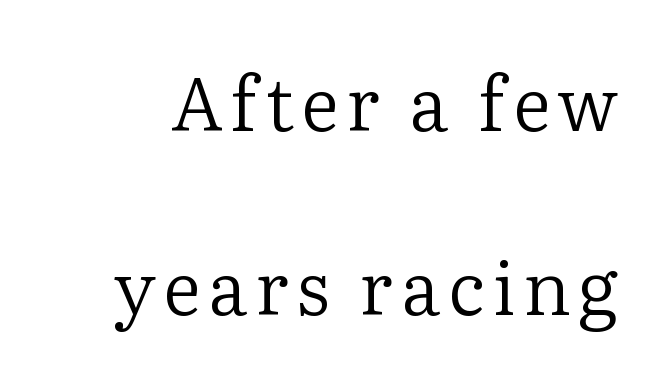
The image shows 75 px regular-weight serif type, upright; set loose line spacing (2.45x), not underlined; low stroke contrast and a medium x-height.
